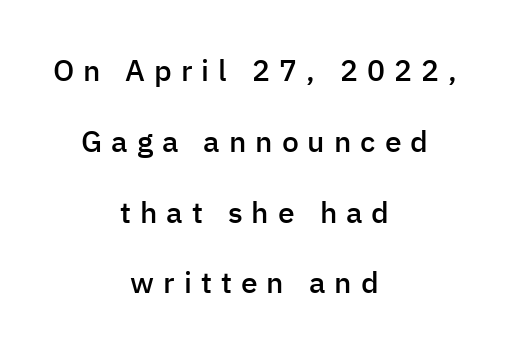
Q: Is the text bold? A: Semi-bold.
Q: Is the text italic (slanted)? A: No, it is upright.
Q: Is the typeface a serif or a sans-serif typeface? A: Sans-serif.
Q: Is the text underlined? A: No.
Q: How is the paragraph aligned? A: Centered.
Q: Is the spacing between letters normal or unusually wide? A: Unusually wide.
Q: Is the spacing between lines tight, normal or loose? A: Loose.
Q: Width (condensed, normal, or wide)? A: Normal.
Q: Stroke contrast? A: Low.
Q: x-height? A: Medium.
Q: Monospaced? A: No.
